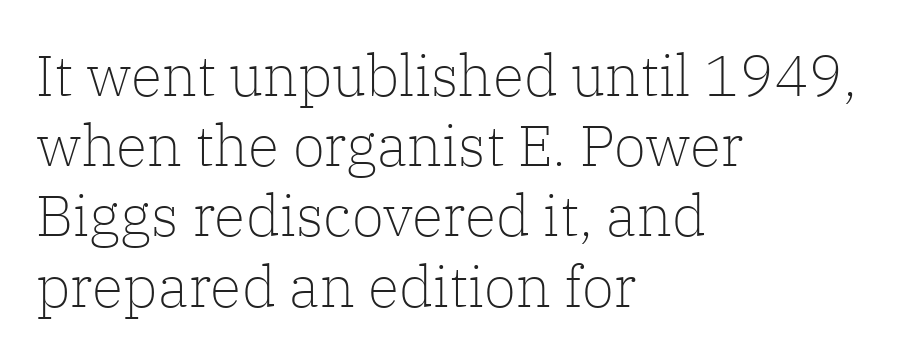
Characters remain perfectly vertical along every line. The compositor pushed each line to the left boundary. Beneath every word, the page is bare. Characters follow at the spacing the type designer built in. The characters display serif detailing at their extremities. The face used here is proportionally spaced, like ordinary book or web type.
